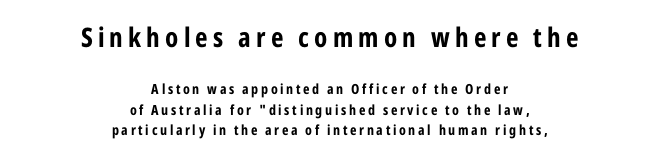
{"italic": "no", "bold": "yes", "underline": "no", "align": "center", "line_spacing": "normal", "line_spacing_ratio": 1.47, "larger_block": "first", "size_ratio": 1.93, "glyph_px": 27}
